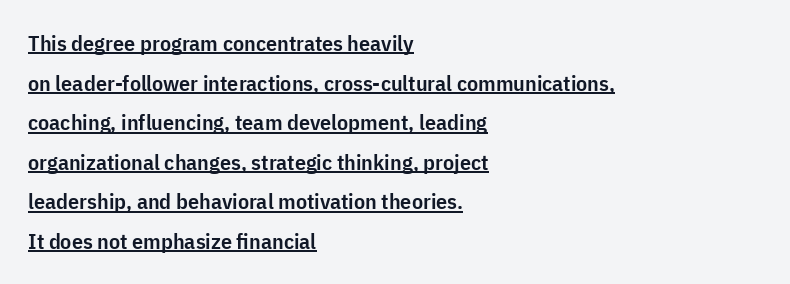
The image shows 22 px text type, upright; set left-aligned, line spacing 1.8x, normal letter spacing, underlined.
